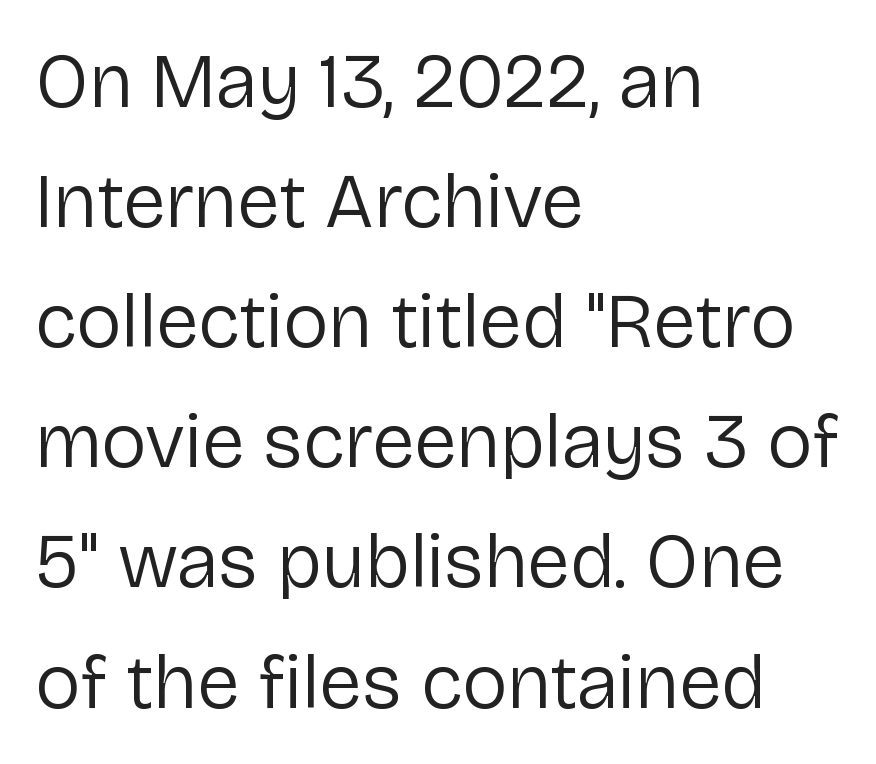
The image shows 77 px regular-weight sans-serif type, upright; set left-aligned, normal line spacing (1.56x), normal letter spacing, not underlined; low stroke contrast and a medium x-height.
